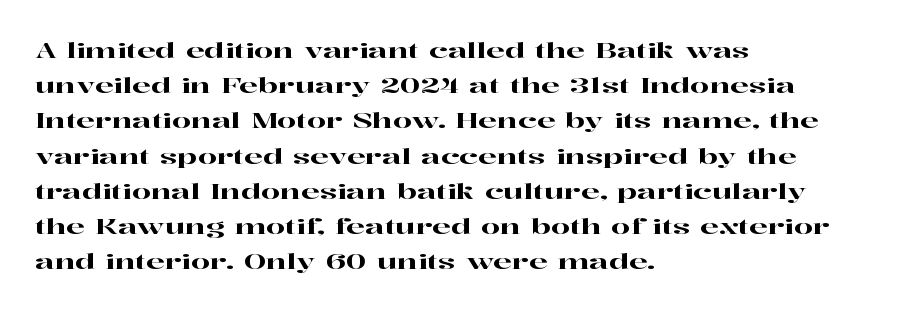
{"italic": "no", "underline": "no", "align": "left", "line_spacing": "normal", "line_spacing_ratio": 1.6, "letter_spacing": "normal", "letter_spacing_em": 0.0, "glyph_px": 22}
